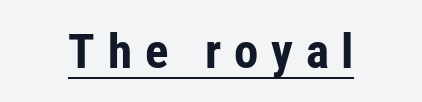
{"serif": "no", "italic": "no", "bold": "yes", "weight": "bold", "width": "condensed", "stroke_contrast": "low", "x_height": "medium", "monospaced": "no", "underline": "yes", "letter_spacing": "wide", "letter_spacing_em": 0.26, "glyph_px": 49}
